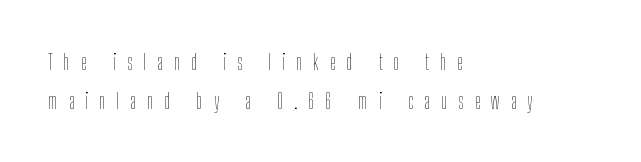
{"italic": "no", "bold": "no", "underline": "no", "align": "left", "line_spacing_ratio": 1.76, "letter_spacing": "wide", "letter_spacing_em": 0.49, "glyph_px": 22}
